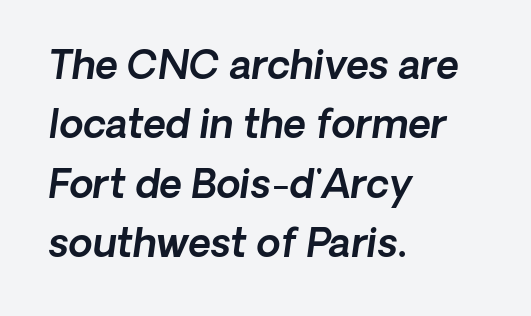
{"italic": "yes", "lean": "right", "slant_degrees": 8, "width": "normal", "x_height": "medium", "monospaced": "no", "underline": "no", "align": "left", "line_spacing": "normal", "line_spacing_ratio": 1.52, "letter_spacing": "normal", "letter_spacing_em": 0.0, "glyph_px": 39}
